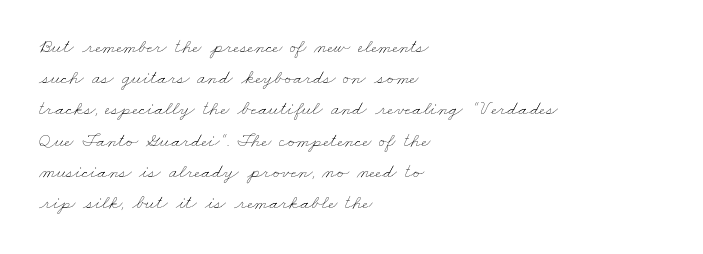
{"bold": "no", "underline": "no", "align": "left", "line_spacing": "normal", "line_spacing_ratio": 1.56, "letter_spacing": "normal", "letter_spacing_em": 0.0, "glyph_px": 20}
